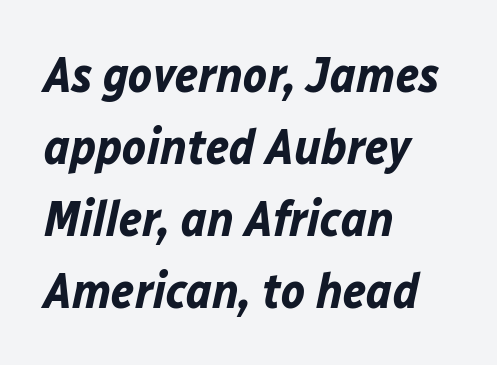
Q: Is the text bold? A: Yes.
Q: Is the text italic (slanted)? A: Yes, it leans right by about 12 degrees.
Q: Is the text underlined? A: No.
Q: How is the paragraph aligned? A: Left-aligned.
Q: Is the spacing between letters normal or unusually wide? A: Normal.
Q: Is the spacing between lines tight, normal or loose? A: Normal.
Q: Width (condensed, normal, or wide)? A: Normal.
Q: Stroke contrast? A: Low.
Q: x-height? A: Medium.
Q: Monospaced? A: No.
